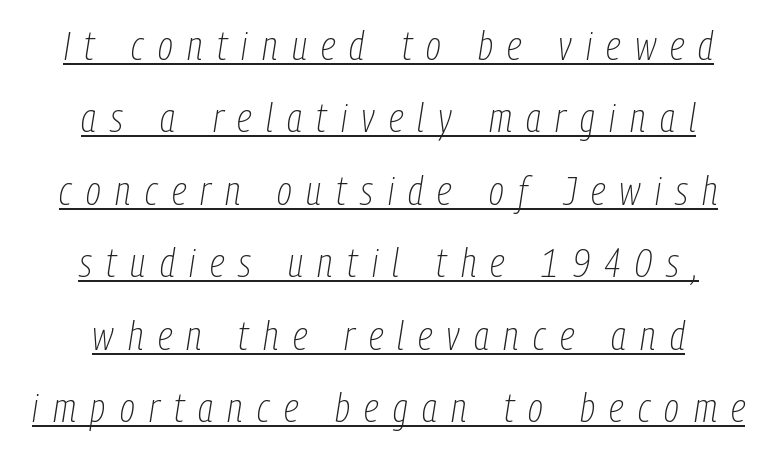
Q: Is the text bold? A: No.
Q: Is the text italic (slanted)? A: Yes, it leans right by about 9 degrees.
Q: Is the text underlined? A: Yes.
Q: How is the paragraph aligned? A: Centered.
Q: Is the spacing between letters normal or unusually wide? A: Unusually wide.
Q: Width (condensed, normal, or wide)? A: Condensed.
Q: Stroke contrast? A: Low.
Q: x-height? A: Medium.
Q: Monospaced? A: No.
